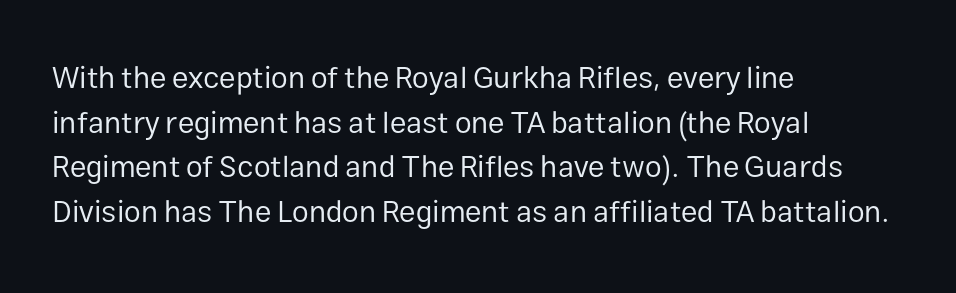
{"serif": "no", "italic": "no", "bold": "no", "weight": "regular", "width": "normal", "stroke_contrast": "low", "x_height": "medium", "monospaced": "no", "underline": "no", "align": "left", "line_spacing": "normal", "line_spacing_ratio": 1.49, "letter_spacing": "normal", "letter_spacing_em": 0.0, "glyph_px": 30}
